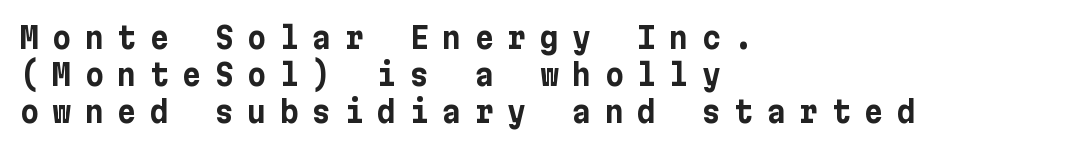
The typeface chosen for these lines omits serifs. The rendering uses a bold face; every stroke is thick and dark. The baseline area is clear. Summary of vertical rhythm: regular, with standard interline spacing. The lines are quadded left. Between one letter and the next there's a generous, obvious gap.
